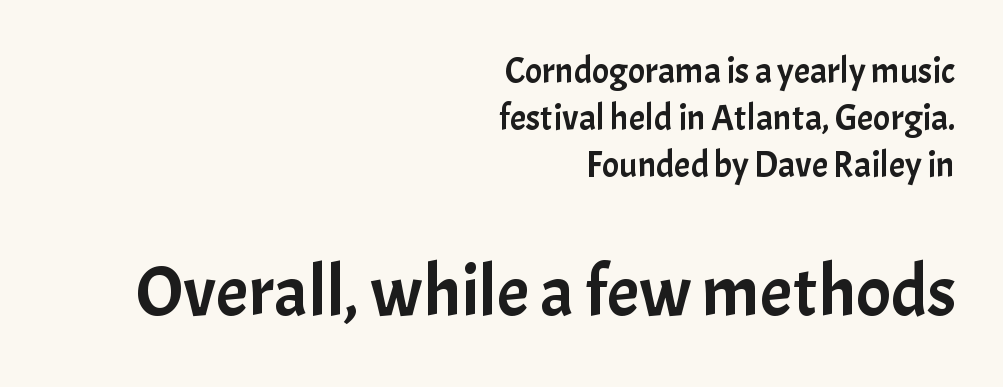
Q: Is the text italic (slanted)? A: No, it is upright.
Q: Is the typeface a serif or a sans-serif typeface? A: Sans-serif.
Q: Is the text underlined? A: No.
Q: How is the paragraph aligned? A: Right-aligned.
Q: Is the spacing between letters normal or unusually wide? A: Normal.
Q: Is the spacing between lines tight, normal or loose? A: Normal.
Q: Which block of text is set in a larger size, the first (top) or the second (bottom)? A: The second (bottom) one.
Q: Width (condensed, normal, or wide)? A: Normal.
Q: Stroke contrast? A: Low.
Q: x-height? A: Medium.
Q: Monospaced? A: No.
